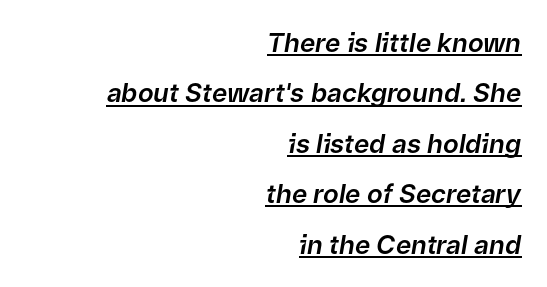
The image shows 26 px text type, italic (leaning right); set right-aligned, loose line spacing (1.94x), normal letter spacing, underlined.
